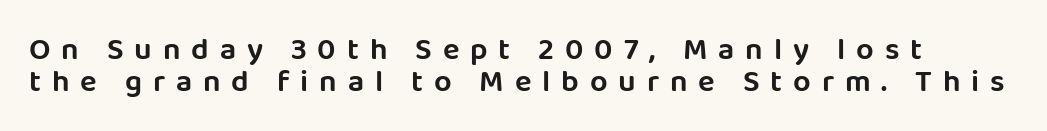
Q: Is the text italic (slanted)? A: No, it is upright.
Q: Is the typeface a serif or a sans-serif typeface? A: Sans-serif.
Q: Is the text underlined? A: No.
Q: Is the spacing between letters normal or unusually wide? A: Unusually wide.
Q: Is the spacing between lines tight, normal or loose? A: Tight.
Q: Width (condensed, normal, or wide)? A: Normal.
Q: Stroke contrast? A: Low.
Q: x-height? A: Large.
Q: Monospaced? A: No.
